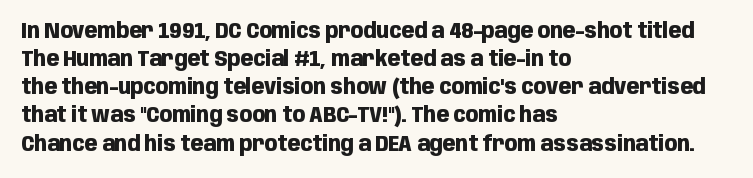
Anything drawn beneath the words? Only blank space. Evenly set lines give the paragraph a standard silhouette. In CSS terms this would be text-align: left. The font's upright variant was chosen for this text. Strokes here are thick enough to call this a true bold.
